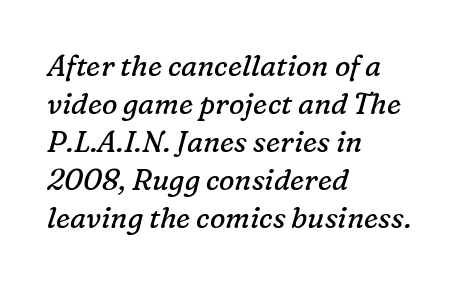
{"serif": "yes", "italic": "yes", "lean": "right", "slant_degrees": 16, "bold": "no", "weight": "regular", "width": "normal", "stroke_contrast": "low", "x_height": "medium", "monospaced": "no", "underline": "no", "align": "left", "line_spacing": "normal", "line_spacing_ratio": 1.31, "letter_spacing": "normal", "letter_spacing_em": 0.0, "glyph_px": 29}
